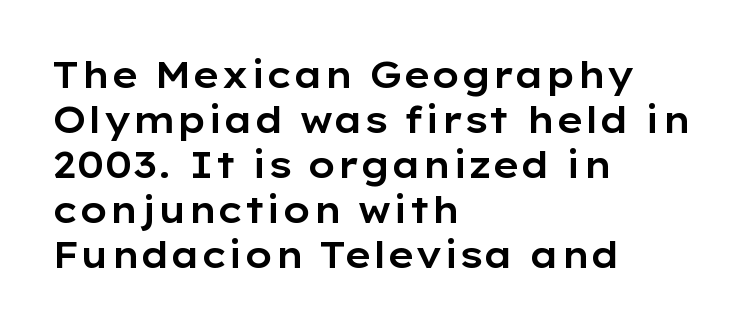
Does the lettering tilt? It doesn't — this is upright. Nothing unusual about the tracking: characters are spaced as the font intends. The passage shown is typed in a proportional face where columns would drift. Interline gaps are of average width in this sample. Typeset ragged right — the left edge is the straight one. Underline: absent.
